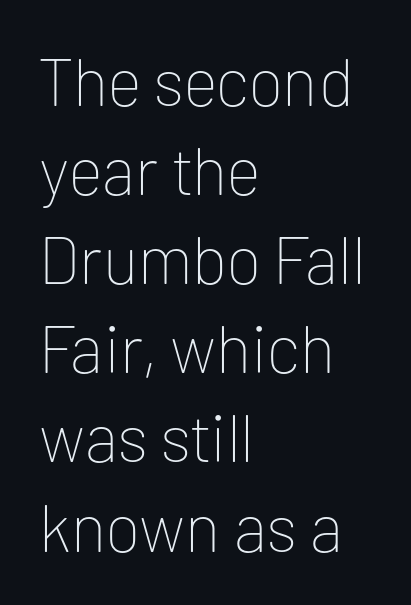
{"serif": "no", "italic": "no", "bold": "no", "weight": "thin", "width": "normal", "stroke_contrast": "low", "x_height": "medium", "monospaced": "no", "underline": "no", "align": "left", "line_spacing": "normal", "line_spacing_ratio": 1.33, "letter_spacing": "normal", "letter_spacing_em": 0.0, "glyph_px": 67}
